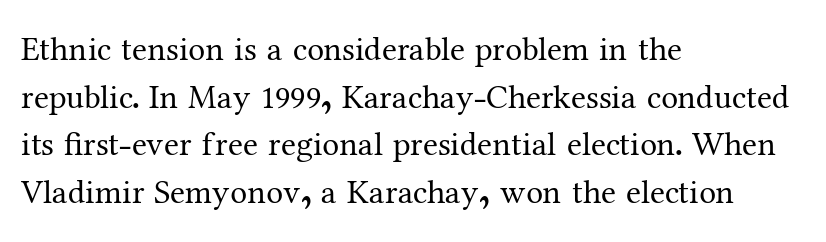
Q: Is the text bold? A: No.
Q: Is the text italic (slanted)? A: No, it is upright.
Q: Is the typeface a serif or a sans-serif typeface? A: Serif.
Q: Is the text underlined? A: No.
Q: How is the paragraph aligned? A: Left-aligned.
Q: Is the spacing between letters normal or unusually wide? A: Normal.
Q: Is the spacing between lines tight, normal or loose? A: Normal.
Q: Width (condensed, normal, or wide)? A: Normal.
Q: Stroke contrast? A: Medium.
Q: x-height? A: Medium.
Q: Monospaced? A: No.
